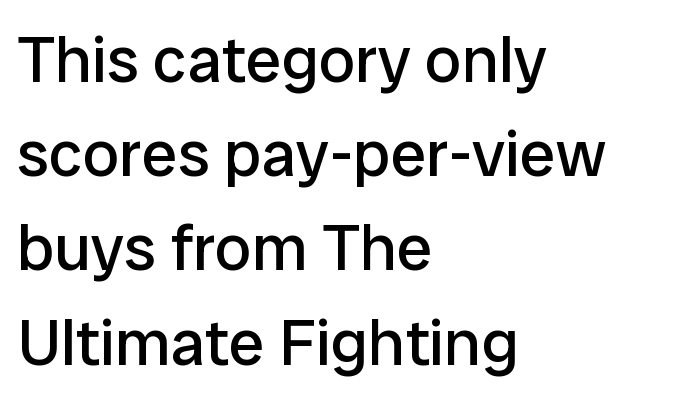
The image shows 65 px regular-weight sans-serif type, upright; set left-aligned, normal line spacing (1.45x), normal letter spacing, not underlined; low stroke contrast and a medium x-height.
